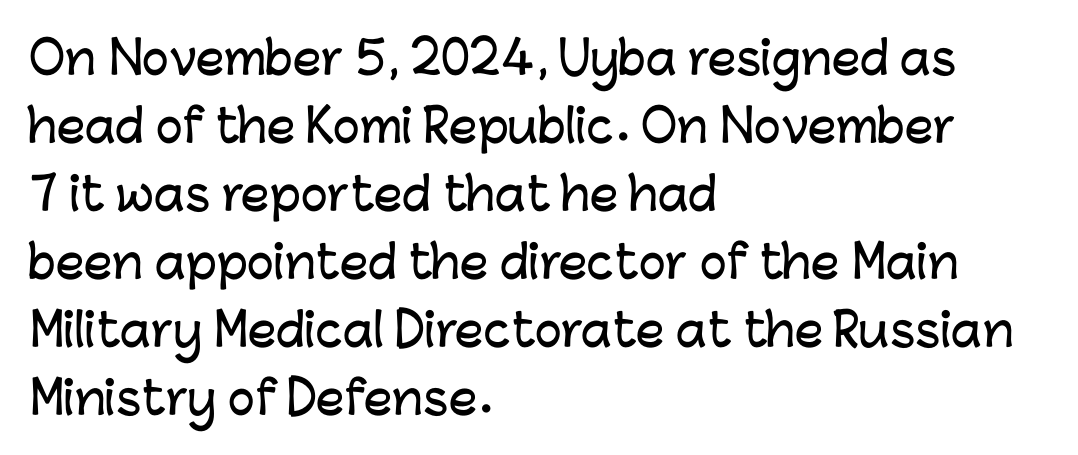
Q: Is the text italic (slanted)? A: No, it is upright.
Q: Is the typeface a serif or a sans-serif typeface? A: Sans-serif.
Q: Is the text underlined? A: No.
Q: How is the paragraph aligned? A: Left-aligned.
Q: Is the spacing between letters normal or unusually wide? A: Normal.
Q: Is the spacing between lines tight, normal or loose? A: Normal.
Q: Width (condensed, normal, or wide)? A: Normal.
Q: Stroke contrast? A: Low.
Q: x-height? A: Medium.
Q: Monospaced? A: No.
